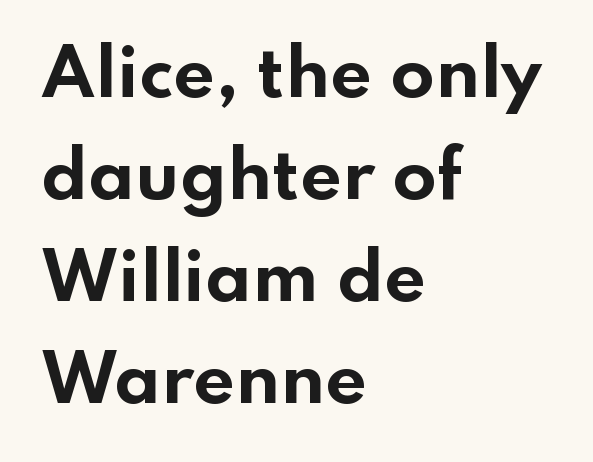
The image shows 65 px bold, wide sans-serif type, upright; set left-aligned, normal line spacing (1.57x), normal letter spacing, not underlined; low stroke contrast and a small x-height.
